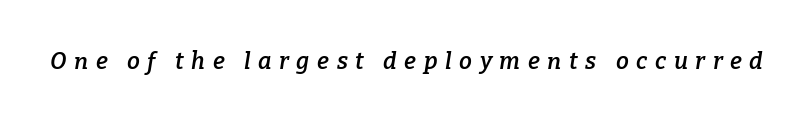
Yep, that's italic — everything's leaning. The specimen omits any rule beneath the text block's lines. Between one letter and the next there's a generous, obvious gap. Every letter is mildly thick-stroked: semibold rather than bold.
